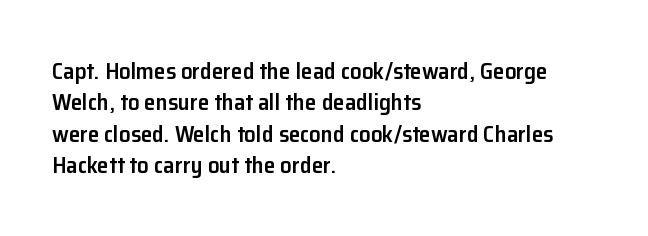
Q: Is the text bold? A: Semi-bold.
Q: Is the text italic (slanted)? A: No, it is upright.
Q: Is the text underlined? A: No.
Q: How is the paragraph aligned? A: Left-aligned.
Q: Is the spacing between letters normal or unusually wide? A: Normal.
Q: Is the spacing between lines tight, normal or loose? A: Normal.
